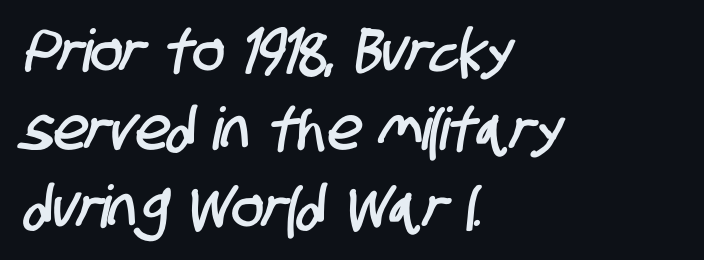
{"serif": "no", "width": "condensed", "stroke_contrast": "low", "x_height": "large", "monospaced": "no", "underline": "no", "align": "left", "line_spacing": "normal", "line_spacing_ratio": 1.32, "letter_spacing": "normal", "letter_spacing_em": 0.0, "glyph_px": 59}
